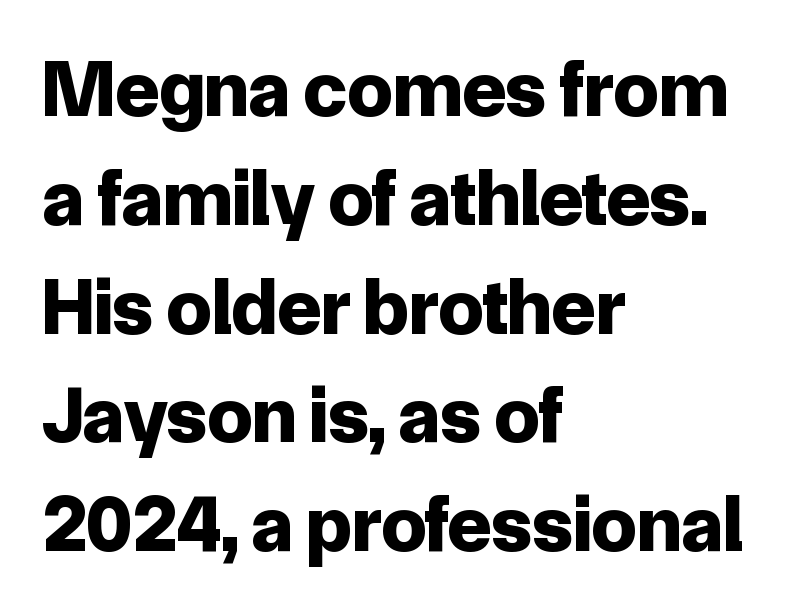
Q: Is the text bold? A: Yes.
Q: Is the text italic (slanted)? A: No, it is upright.
Q: Is the typeface a serif or a sans-serif typeface? A: Sans-serif.
Q: Is the text underlined? A: No.
Q: How is the paragraph aligned? A: Left-aligned.
Q: Is the spacing between letters normal or unusually wide? A: Normal.
Q: Is the spacing between lines tight, normal or loose? A: Normal.
Q: Width (condensed, normal, or wide)? A: Normal.
Q: Stroke contrast? A: Low.
Q: x-height? A: Medium.
Q: Monospaced? A: No.
